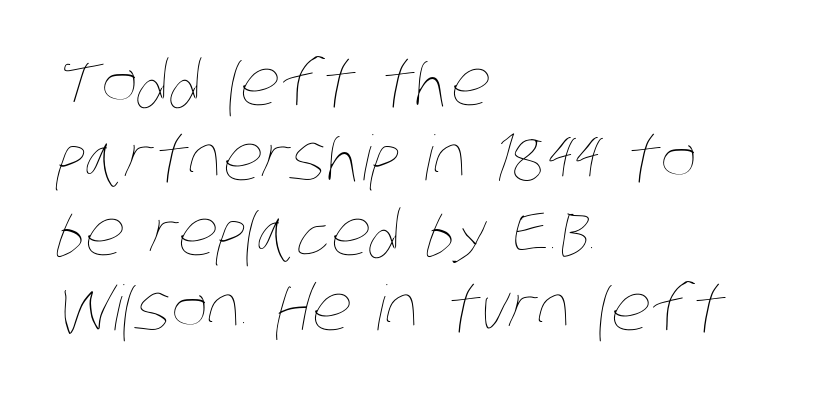
Q: Is the text bold? A: No.
Q: Is the text underlined? A: No.
Q: How is the paragraph aligned? A: Left-aligned.
Q: Is the spacing between letters normal or unusually wide? A: Normal.
Q: Width (condensed, normal, or wide)? A: Condensed.
Q: Stroke contrast? A: Low.
Q: x-height? A: Large.
Q: Monospaced? A: No.
